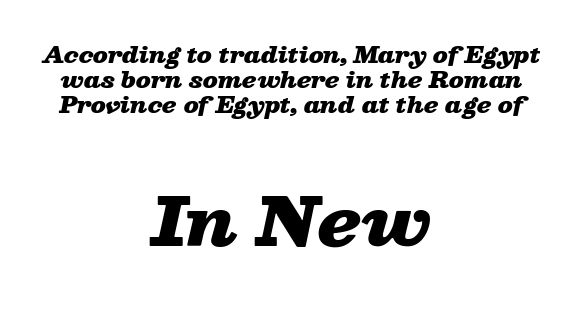
{"italic": "yes", "lean": "right", "slant_degrees": 13, "bold": "yes", "weight": "heavy", "width": "wide", "stroke_contrast": "low", "x_height": "medium", "monospaced": "no", "underline": "no", "align": "center", "line_spacing": "tight", "line_spacing_ratio": 1.14, "letter_spacing": "normal", "letter_spacing_em": 0.0, "larger_block": "second", "size_ratio": 3.0, "glyph_px": 66}
